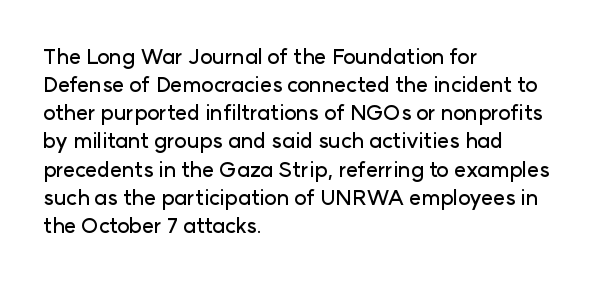
{"italic": "no", "underline": "no", "align": "left", "line_spacing": "normal", "line_spacing_ratio": 1.34, "letter_spacing": "normal", "letter_spacing_em": 0.0, "glyph_px": 21}
